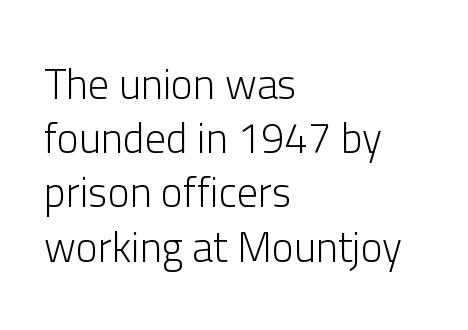
{"serif": "no", "italic": "no", "bold": "no", "weight": "light", "width": "normal", "stroke_contrast": "low", "x_height": "medium", "monospaced": "no", "underline": "no", "align": "left", "line_spacing": "normal", "line_spacing_ratio": 1.29, "letter_spacing": "normal", "letter_spacing_em": 0.0, "glyph_px": 42}
